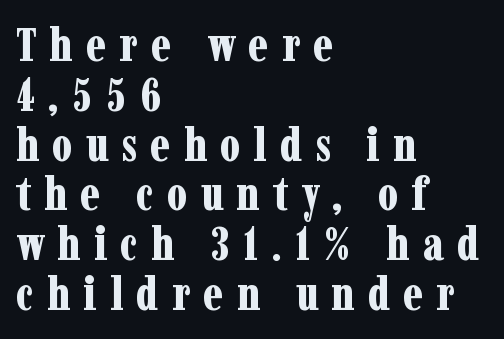
{"serif": "yes", "italic": "no", "bold": "yes", "weight": "bold", "width": "condensed", "stroke_contrast": "low", "x_height": "medium", "monospaced": "no", "underline": "no", "align": "left", "line_spacing": "tight", "line_spacing_ratio": 1.06, "letter_spacing": "wide", "letter_spacing_em": 0.28, "glyph_px": 47}
